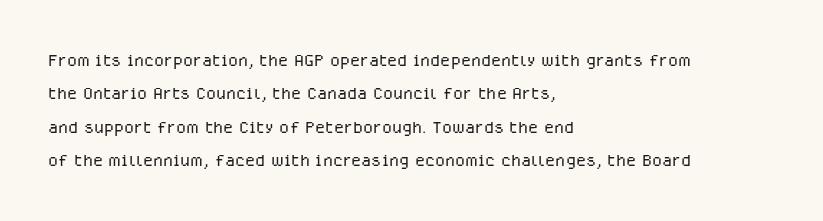
How would I describe the line gaps? Plain and ordinary. Just letters on the line, the space beneath them empty. Alignment: flush left. In terms of posture, this sample is upright.
